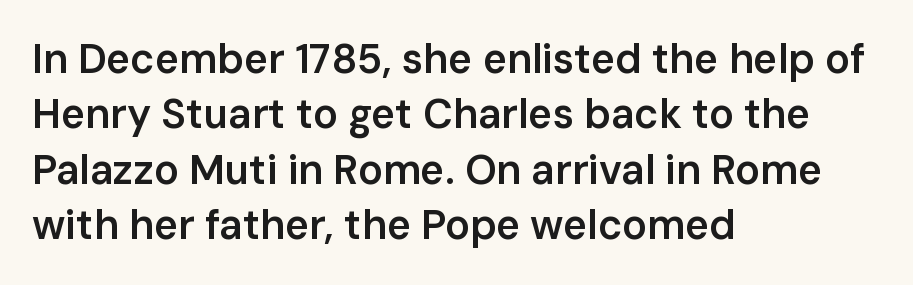
{"serif": "no", "italic": "no", "bold": "semi", "weight": "semibold", "width": "normal", "stroke_contrast": "low", "x_height": "medium", "monospaced": "no", "underline": "no", "align": "left", "line_spacing": "normal", "line_spacing_ratio": 1.35, "letter_spacing": "normal", "letter_spacing_em": 0.0, "glyph_px": 41}
